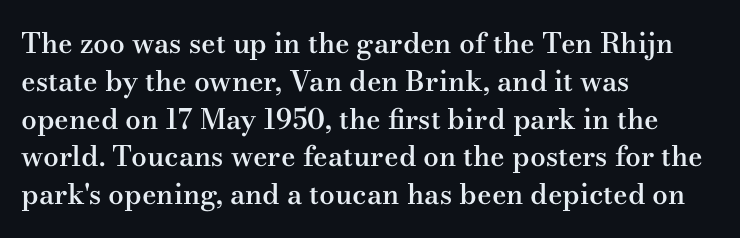
Here the glyphs are tracked normally, forming tight word shapes. The paragraph shown leans on its left margin. Serif or sans? Serif — the stroke terminals have little feet. Letters rest on an invisible, unmarked baseline. How heavy is the stroke? Medium-heavy — a semibold, shy of bold. Regular leading.
